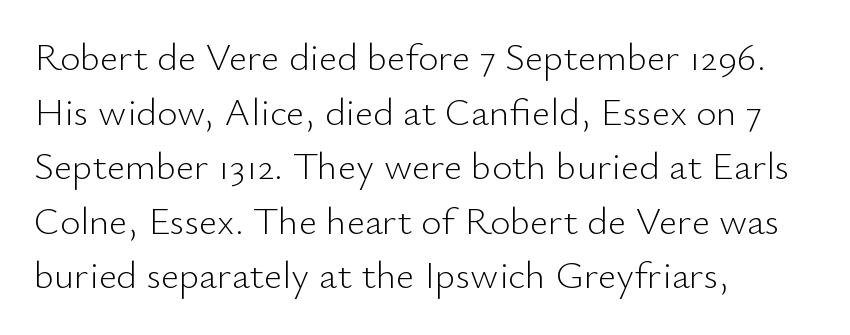
{"serif": "no", "italic": "no", "bold": "no", "weight": "light", "width": "normal", "stroke_contrast": "low", "x_height": "small", "monospaced": "no", "underline": "no", "align": "left", "line_spacing": "normal", "line_spacing_ratio": 1.4, "letter_spacing": "normal", "letter_spacing_em": 0.0, "glyph_px": 39}
